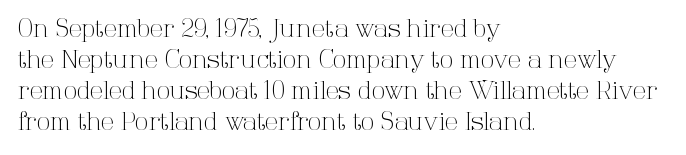
{"italic": "no", "bold": "no", "underline": "no", "align": "left", "line_spacing": "normal", "line_spacing_ratio": 1.29, "letter_spacing": "normal", "letter_spacing_em": 0.0, "glyph_px": 24}
